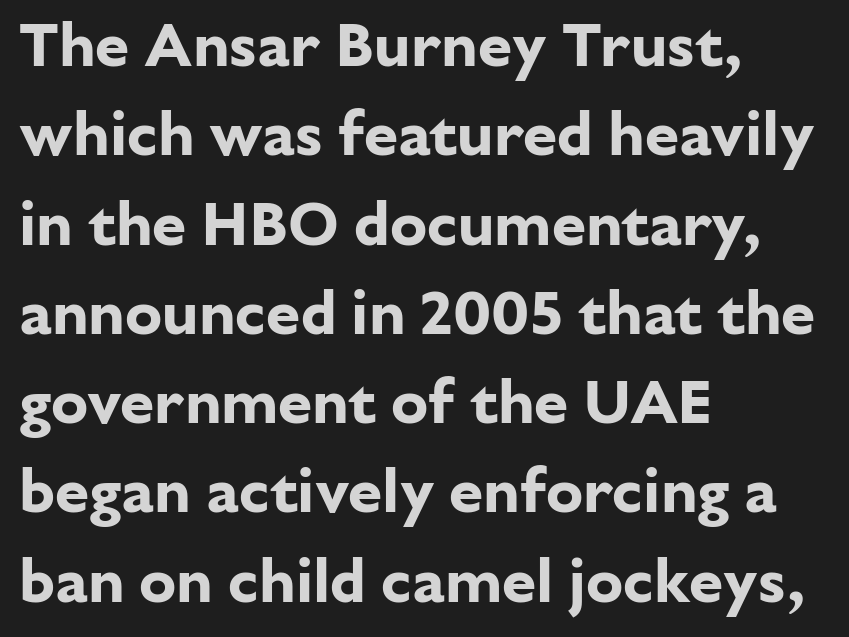
Q: Is the text bold? A: Yes.
Q: Is the text italic (slanted)? A: No, it is upright.
Q: Is the typeface a serif or a sans-serif typeface? A: Sans-serif.
Q: Is the text underlined? A: No.
Q: How is the paragraph aligned? A: Left-aligned.
Q: Is the spacing between letters normal or unusually wide? A: Normal.
Q: Is the spacing between lines tight, normal or loose? A: Normal.
Q: Width (condensed, normal, or wide)? A: Normal.
Q: Stroke contrast? A: Low.
Q: x-height? A: Medium.
Q: Monospaced? A: No.
